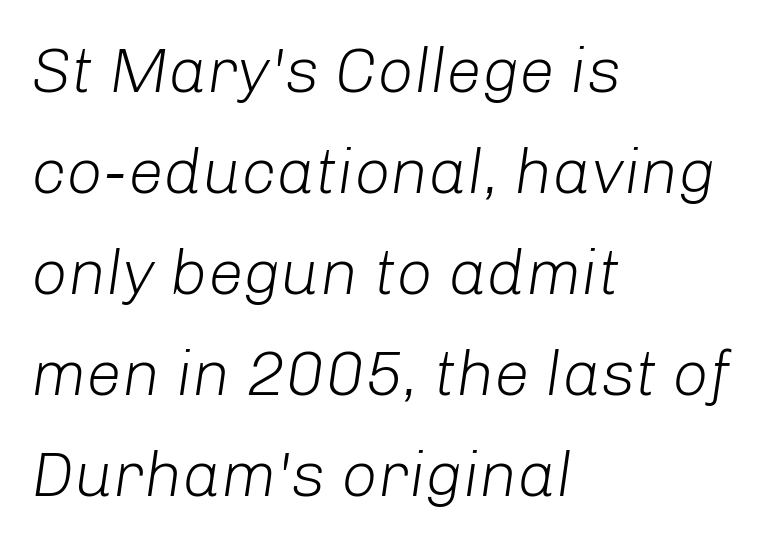
Q: Is the text bold? A: No.
Q: Is the text italic (slanted)? A: Yes, it leans right by about 8 degrees.
Q: Is the text underlined? A: No.
Q: How is the paragraph aligned? A: Left-aligned.
Q: Is the spacing between letters normal or unusually wide? A: Normal.
Q: Is the spacing between lines tight, normal or loose? A: Normal.
Q: Width (condensed, normal, or wide)? A: Normal.
Q: Stroke contrast? A: Low.
Q: x-height? A: Medium.
Q: Monospaced? A: No.
